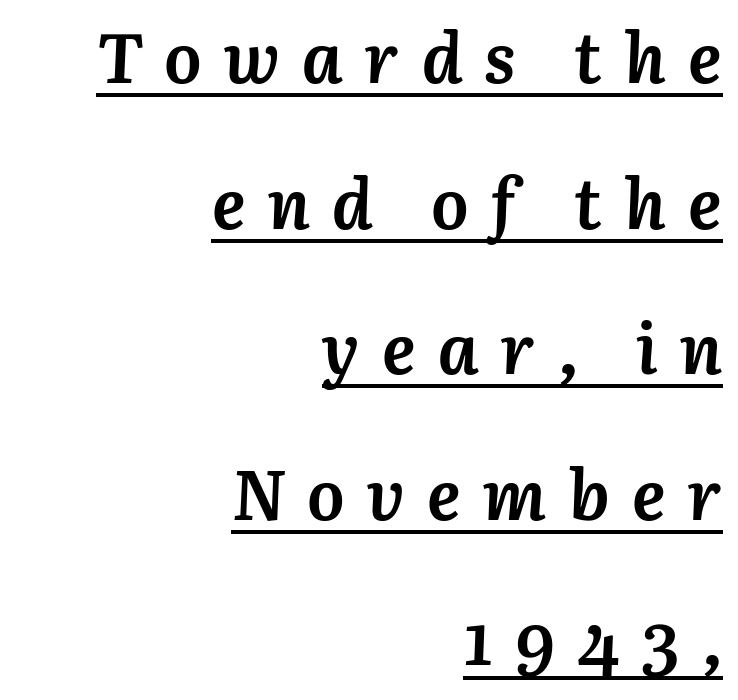
Q: Is the text bold? A: Yes.
Q: Is the text italic (slanted)? A: Yes, it leans right by about 3 degrees.
Q: Is the text underlined? A: Yes.
Q: How is the paragraph aligned? A: Right-aligned.
Q: Is the spacing between letters normal or unusually wide? A: Unusually wide.
Q: Is the spacing between lines tight, normal or loose? A: Loose.
Q: Width (condensed, normal, or wide)? A: Normal.
Q: Stroke contrast? A: Medium.
Q: x-height? A: Medium.
Q: Monospaced? A: No.
